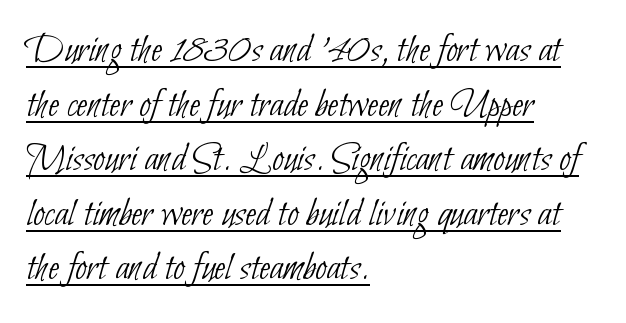
Vertical spacing — default. The ragged edge is on the right, which tells us the setting is flush left. The characters display no serif detailing; their extremities are plain. Underlining? Definitely there. Is the type heavy? It reads as light-to-regular instead.
